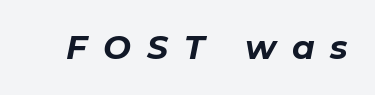
The image shows 33 px bold type, italic (leaning right); set unusually wide letter spacing (+0.48 em), not underlined; low stroke contrast and a medium x-height.
